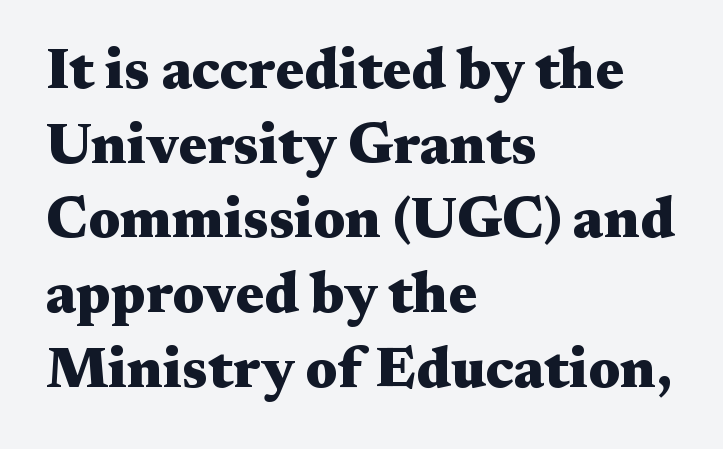
The image shows 57 px heavy, wide serif type, upright; set left-aligned, normal line spacing (1.31x), normal letter spacing, not underlined; medium stroke contrast and a medium x-height.
